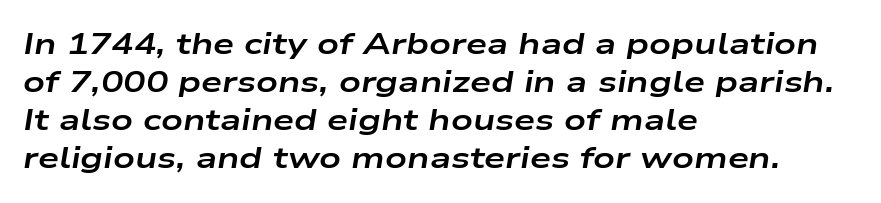
{"italic": "yes", "lean": "right", "slant_degrees": 9, "bold": "yes", "weight": "bold", "width": "wide", "stroke_contrast": "low", "x_height": "medium", "monospaced": "no", "underline": "no", "align": "left", "line_spacing": "normal", "line_spacing_ratio": 1.27, "letter_spacing": "normal", "letter_spacing_em": 0.0, "glyph_px": 30}
